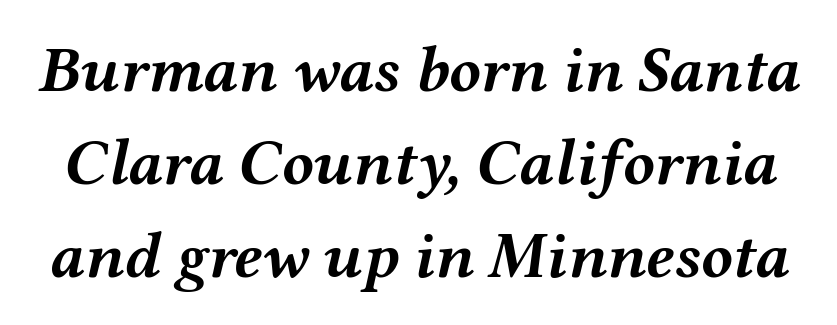
{"italic": "yes", "lean": "right", "slant_degrees": 12, "bold": "yes", "weight": "semibold", "width": "wide", "stroke_contrast": "medium", "x_height": "medium", "monospaced": "no", "underline": "no", "line_spacing": "normal", "line_spacing_ratio": 1.43, "letter_spacing": "normal", "letter_spacing_em": 0.0, "glyph_px": 65}
